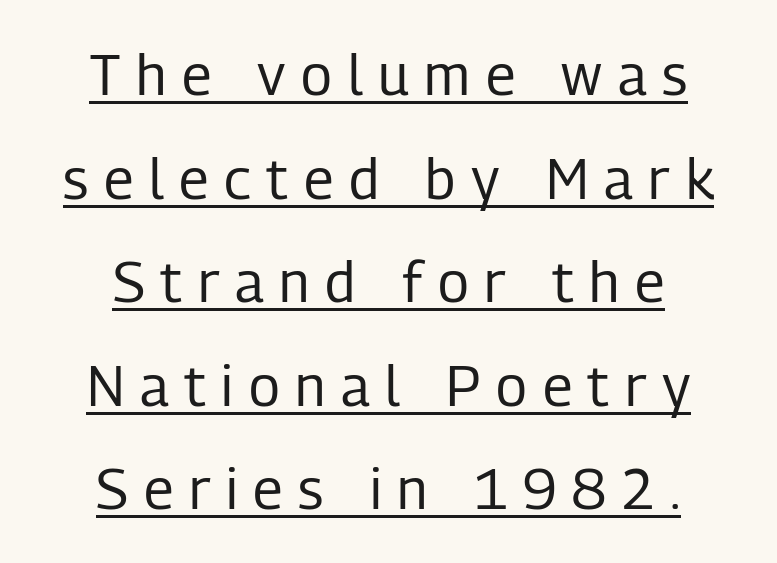
The image shows 56 px regular-weight, condensed sans-serif type, upright; set centered, line spacing 1.85x, unusually wide letter spacing (+0.28 em), underlined; low stroke contrast and a medium x-height.
